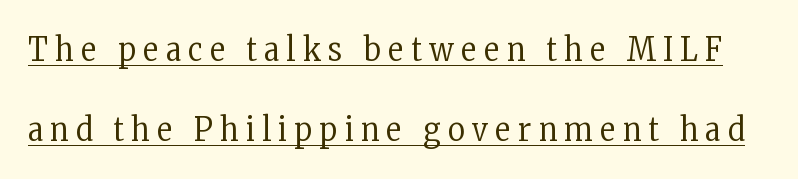
Q: Is the text bold? A: No.
Q: Is the text italic (slanted)? A: No, it is upright.
Q: Is the typeface a serif or a sans-serif typeface? A: Serif.
Q: Is the text underlined? A: Yes.
Q: Is the spacing between letters normal or unusually wide? A: Unusually wide.
Q: Is the spacing between lines tight, normal or loose? A: Loose.
Q: Width (condensed, normal, or wide)? A: Condensed.
Q: Stroke contrast? A: Low.
Q: x-height? A: Medium.
Q: Monospaced? A: No.
